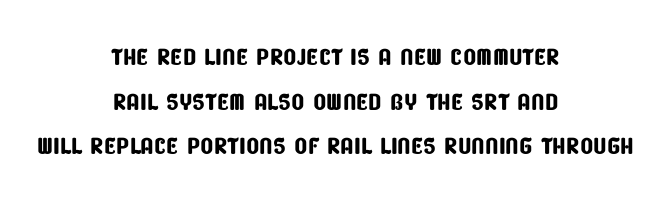
{"serif": "no", "width": "condensed", "stroke_contrast": "low", "x_height": "large", "monospaced": "no", "underline": "no", "align": "center", "line_spacing": "normal", "line_spacing_ratio": 1.31, "letter_spacing": "normal", "letter_spacing_em": 0.0, "glyph_px": 34}
